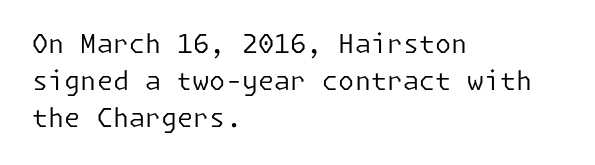
Rule under the text: the space is simply empty. The tracking reads as untouched default to a designer's eye. Compared with a typical body face, this is equally light or lighter still. A student would call this left alignment; a typographer would say flush left, rag right. The rows are spaced the way most documents space them.
